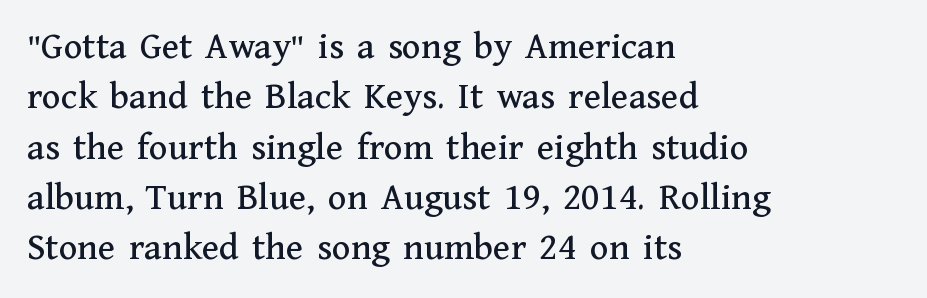
Q: Is the text italic (slanted)? A: No, it is upright.
Q: Is the typeface a serif or a sans-serif typeface? A: Serif.
Q: Is the text underlined? A: No.
Q: How is the paragraph aligned? A: Left-aligned.
Q: Is the spacing between letters normal or unusually wide? A: Normal.
Q: Is the spacing between lines tight, normal or loose? A: Normal.
Q: Width (condensed, normal, or wide)? A: Normal.
Q: Stroke contrast? A: Medium.
Q: x-height? A: Medium.
Q: Monospaced? A: No.
